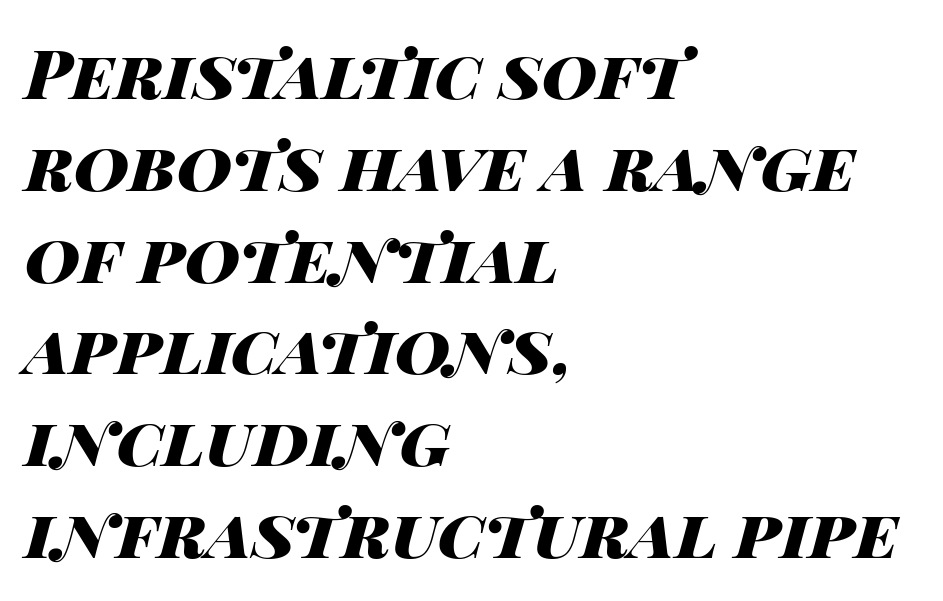
A typesetter would call this leading conventional body-copy spacing. Just letters on the line, the space beneath them empty. Each letter keeps its own natural width here, so spacing adapts to shape. The glyphs have the mass of a bold cut. This sample uses plain, unmodified letter spacing. Line starts are locked; line ends wander.
